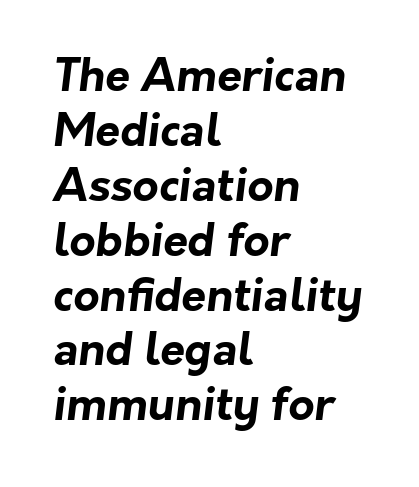
Weight check: bold — yes, fully. Spacing verdict: proportional, widths tailored to each character. The glyphs are unaccompanied by any horizontal stroke below them. The text block is weighted toward the left margin, trailing off unevenly rightward.
